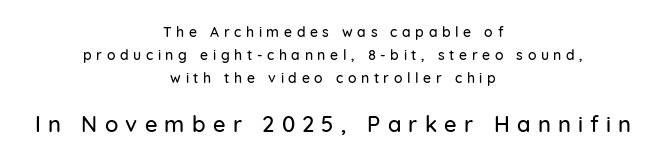
{"italic": "no", "underline": "no", "align": "center", "line_spacing": "normal", "line_spacing_ratio": 1.65, "letter_spacing": "wide", "letter_spacing_em": 0.33, "larger_block": "second", "size_ratio": 1.57, "glyph_px": 22}
